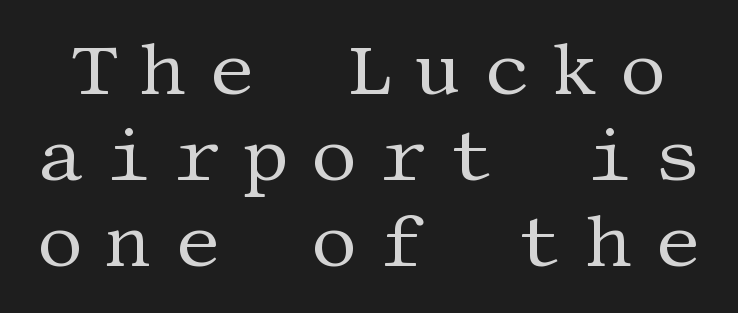
The image shows 73 px regular-weight serif type, upright; set line spacing 1.18x, unusually wide letter spacing (+0.3 em), not underlined; medium stroke contrast and a large x-height.
